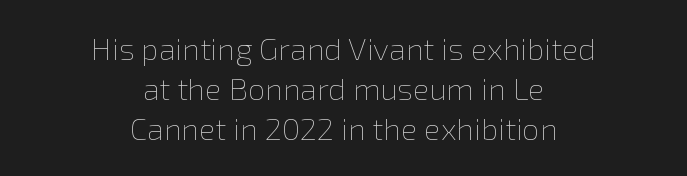
Q: Is the text bold? A: No.
Q: Is the text italic (slanted)? A: No, it is upright.
Q: Is the text underlined? A: No.
Q: How is the paragraph aligned? A: Centered.
Q: Is the spacing between letters normal or unusually wide? A: Normal.
Q: Is the spacing between lines tight, normal or loose? A: Normal.
Q: Width (condensed, normal, or wide)? A: Normal.
Q: x-height? A: Medium.
Q: Monospaced? A: No.
